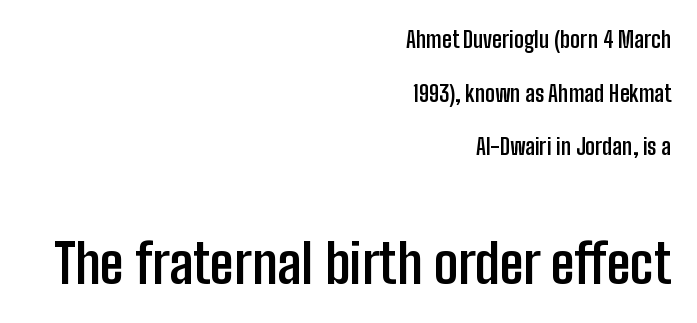
The image shows 54 px semibold, condensed sans-serif type, upright; set right-aligned, loose line spacing (2.44x), normal letter spacing, not underlined; the second (bottom) block is 2.45x larger; low stroke contrast and a medium x-height.
